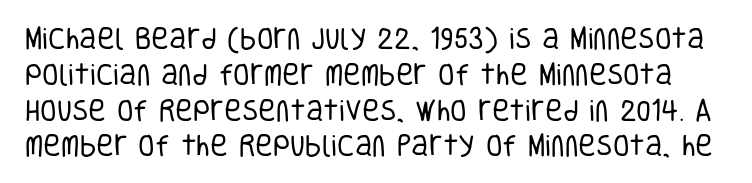
{"italic": "no", "bold": "no", "underline": "no", "line_spacing": "normal", "line_spacing_ratio": 1.49, "letter_spacing": "normal", "letter_spacing_em": 0.0, "glyph_px": 24}
